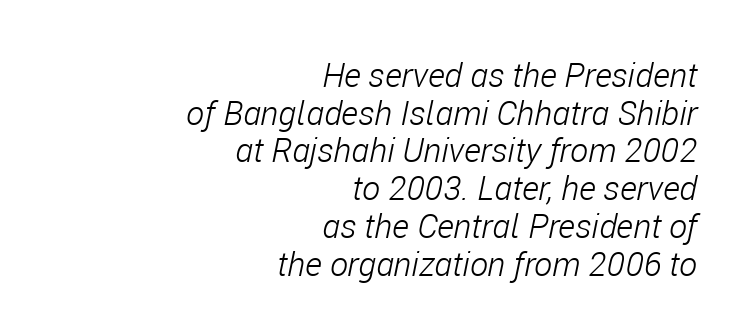
The image shows 34 px light, condensed type, italic (leaning right); set right-aligned, tight line spacing (1.11x), normal letter spacing, not underlined; low stroke contrast and a medium x-height.
